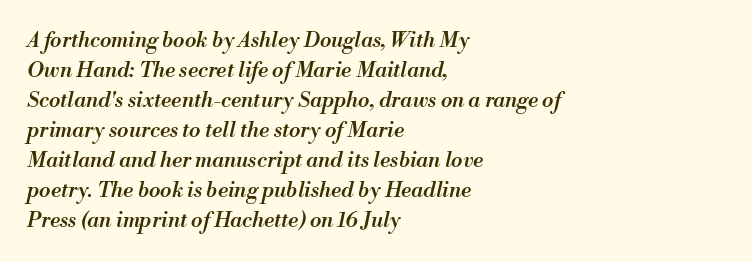
{"italic": "yes", "lean": "right", "slant_degrees": 13, "bold": "semi", "underline": "no", "align": "left", "line_spacing": "normal", "line_spacing_ratio": 1.43, "letter_spacing": "normal", "letter_spacing_em": 0.0, "glyph_px": 21}
